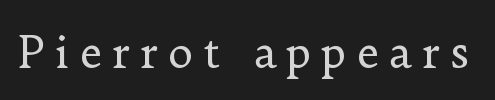
The image shows 43 px regular-weight serif type, upright; set unusually wide letter spacing (+0.23 em), not underlined; low stroke contrast and a small x-height.
